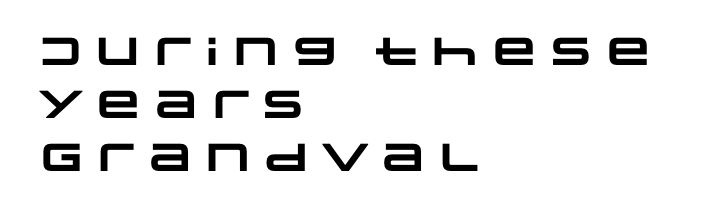
{"serif": "no", "bold": "yes", "weight": "heavy", "width": "wide", "stroke_contrast": "low", "x_height": "large", "monospaced": "no", "underline": "no", "align": "left", "line_spacing": "normal", "line_spacing_ratio": 1.36, "letter_spacing": "normal", "letter_spacing_em": 0.0, "glyph_px": 39}
